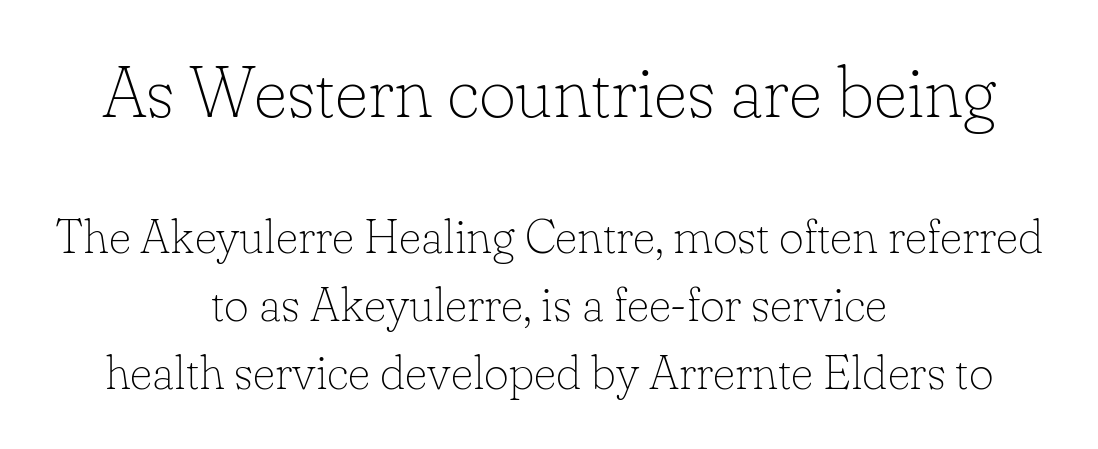
The letters look calm and open, with moderate or lighter stems. The line texture is even and compact thanks to regular tracking. Normally led — the rows are evenly, conventionally spaced. The block sitting higher on the canvas is the one with enlarged characters. Quick note: underline off.
